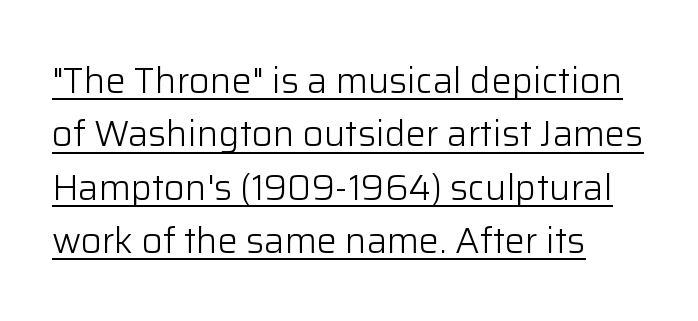
A typesetter would call this proportional, since set widths differ per character. The specimen includes a rule beneath the text block's lines. The specimen reads as upright at a glance. Grotesque or geometric, the face here clearly has no serifs. Is the type heavy? It reads as light-to-regular instead.
